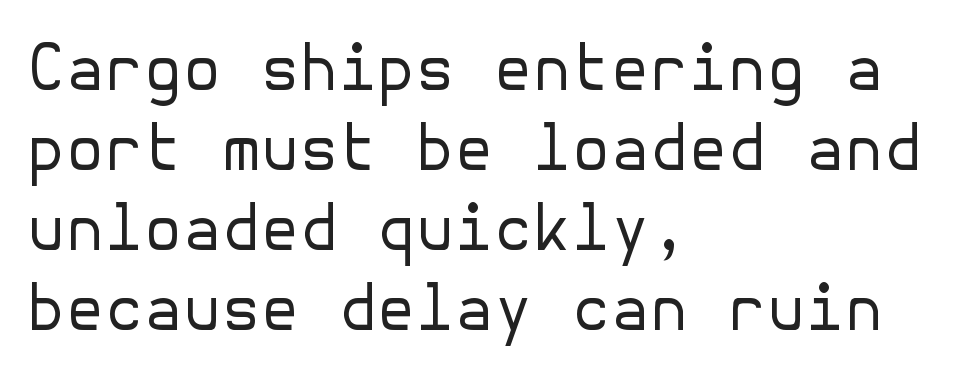
The image shows 63 px regular-weight sans-serif type, upright; set left-aligned, normal line spacing (1.27x), normal letter spacing, not underlined; low stroke contrast and a medium x-height.
